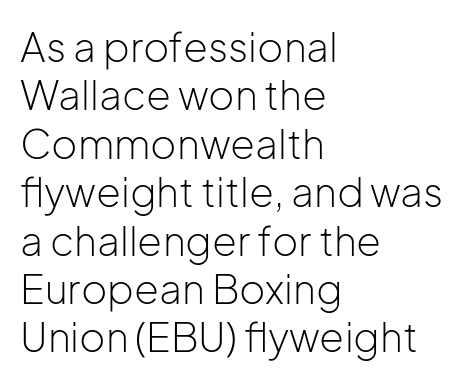
This sample uses plain, unmodified letter spacing. Varying glyph widths throughout — classic text-font behaviour. Classification — sans serif. The lettering holds an erect, upright posture throughout. The letters look calm and open, with moderate or lighter stems. The compositor pushed each line to the left boundary.
